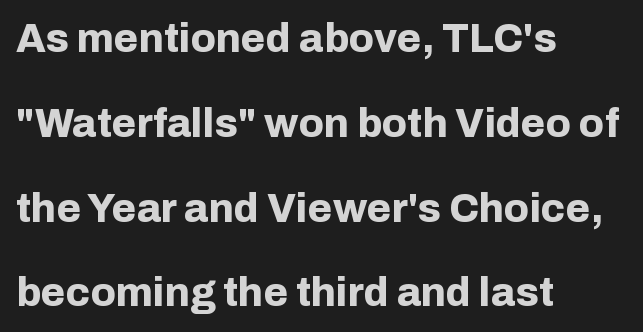
The rendering uses natural spacing where letterforms have individual widths. The font is running at its bold setting. No extra tracking has been applied to these lines. Descenders hang freely into open space.
